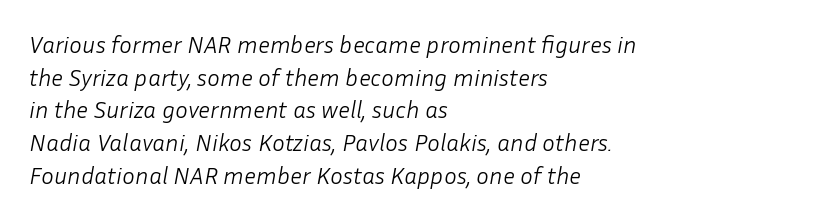
{"italic": "yes", "lean": "right", "slant_degrees": 10, "bold": "no", "underline": "no", "align": "left", "line_spacing": "normal", "line_spacing_ratio": 1.36, "letter_spacing": "normal", "letter_spacing_em": 0.0, "glyph_px": 24}
